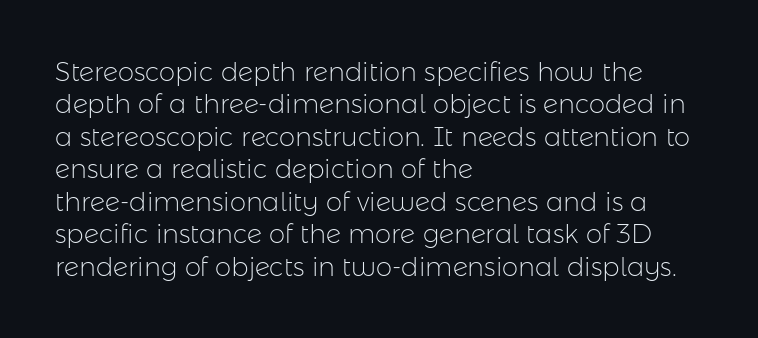
Line spacing here is normal. Nobody touched the tracking dial on this one. Quick note: underline off. Designer's note — italics off, roman on. The lines are quadded left.
